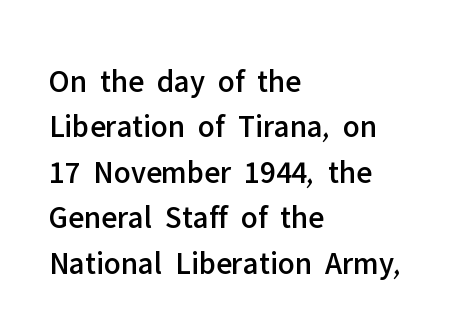
{"serif": "no", "italic": "no", "width": "normal", "stroke_contrast": "low", "x_height": "medium", "monospaced": "no", "underline": "no", "align": "left", "line_spacing": "normal", "line_spacing_ratio": 1.42, "letter_spacing": "normal", "letter_spacing_em": 0.0, "glyph_px": 32}
